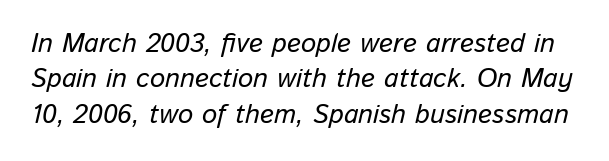
Q: Is the text italic (slanted)? A: Yes, it leans right by about 13 degrees.
Q: Is the text underlined? A: No.
Q: Is the spacing between letters normal or unusually wide? A: Normal.
Q: Is the spacing between lines tight, normal or loose? A: Normal.
